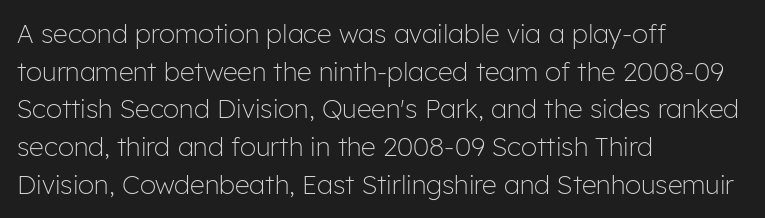
Q: Is the text bold? A: No.
Q: Is the text italic (slanted)? A: No, it is upright.
Q: Is the text underlined? A: No.
Q: How is the paragraph aligned? A: Left-aligned.
Q: Is the spacing between letters normal or unusually wide? A: Normal.
Q: Is the spacing between lines tight, normal or loose? A: Normal.
